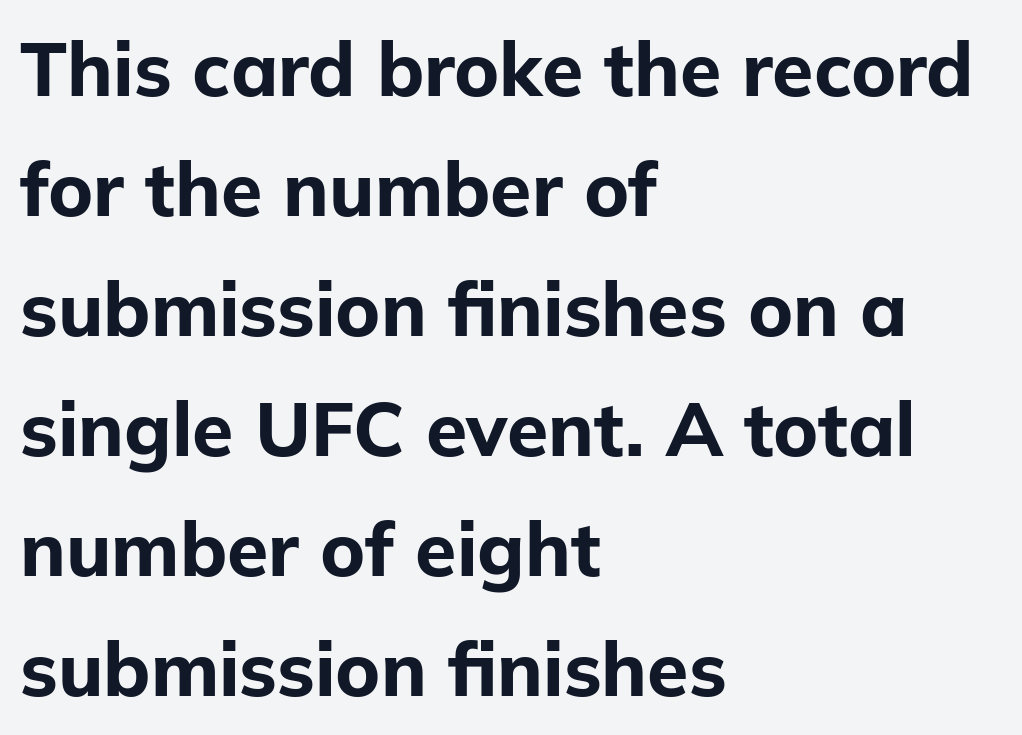
{"serif": "no", "italic": "no", "bold": "yes", "weight": "bold", "width": "normal", "stroke_contrast": "low", "x_height": "medium", "monospaced": "no", "underline": "no", "align": "left", "line_spacing": "normal", "line_spacing_ratio": 1.6, "letter_spacing": "normal", "letter_spacing_em": 0.0, "glyph_px": 75}
